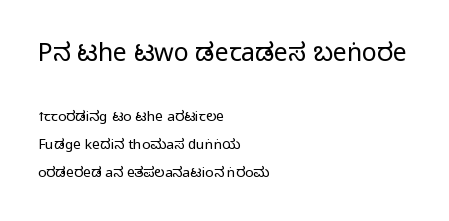
Q: Is the text bold? A: No.
Q: Is the text italic (slanted)? A: No, it is upright.
Q: Is the text underlined? A: No.
Q: How is the paragraph aligned? A: Left-aligned.
Q: Is the spacing between letters normal or unusually wide? A: Normal.
Q: Is the spacing between lines tight, normal or loose? A: Loose.
Q: Which block of text is set in a larger size, the first (top) or the second (bottom)? A: The first (top) one.
